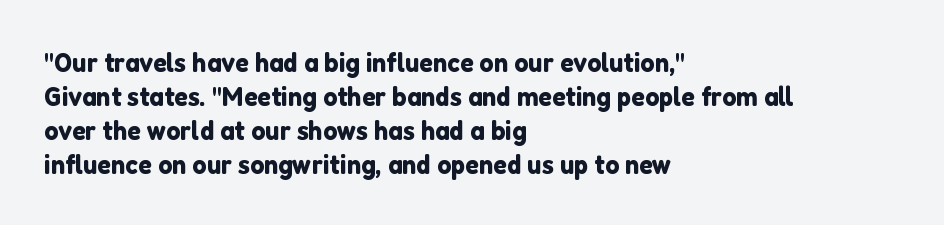
Q: Is the text italic (slanted)? A: No, it is upright.
Q: Is the typeface a serif or a sans-serif typeface? A: Sans-serif.
Q: Is the text underlined? A: No.
Q: How is the paragraph aligned? A: Left-aligned.
Q: Is the spacing between letters normal or unusually wide? A: Normal.
Q: Width (condensed, normal, or wide)? A: Normal.
Q: Stroke contrast? A: Low.
Q: x-height? A: Medium.
Q: Monospaced? A: No.
